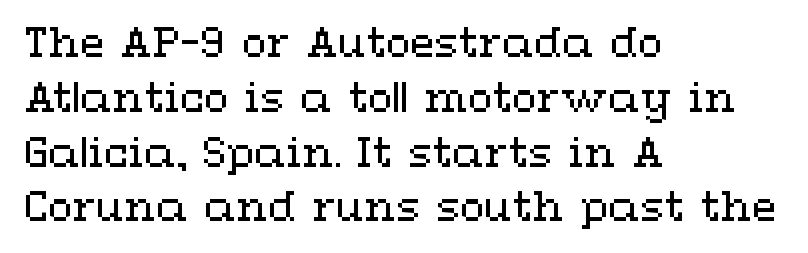
Q: Is the text bold? A: No.
Q: Is the text italic (slanted)? A: No, it is upright.
Q: Is the text underlined? A: No.
Q: How is the paragraph aligned? A: Left-aligned.
Q: Is the spacing between letters normal or unusually wide? A: Normal.
Q: Is the spacing between lines tight, normal or loose? A: Normal.
Q: Width (condensed, normal, or wide)? A: Wide.
Q: Stroke contrast? A: Medium.
Q: x-height? A: Medium.
Q: Monospaced? A: No.
